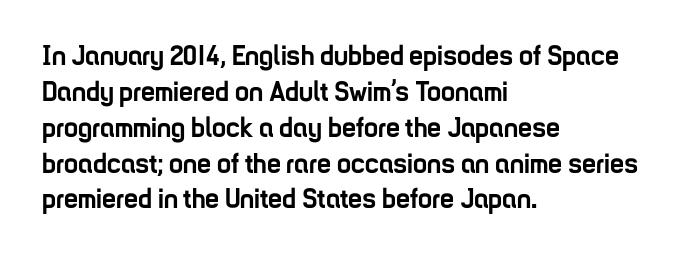
Q: Is the text bold? A: Yes.
Q: Is the text italic (slanted)? A: No, it is upright.
Q: Is the typeface a serif or a sans-serif typeface? A: Sans-serif.
Q: Is the text underlined? A: No.
Q: How is the paragraph aligned? A: Left-aligned.
Q: Is the spacing between letters normal or unusually wide? A: Normal.
Q: Is the spacing between lines tight, normal or loose? A: Normal.
Q: Width (condensed, normal, or wide)? A: Condensed.
Q: Stroke contrast? A: Low.
Q: x-height? A: Medium.
Q: Monospaced? A: No.
